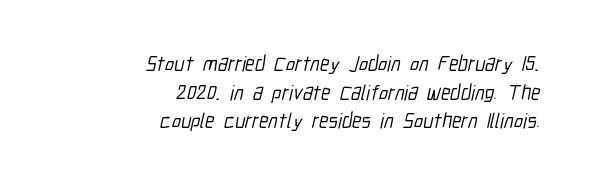
The image shows 21 px text type; set right-aligned, normal line spacing (1.36x), normal letter spacing, not underlined.
